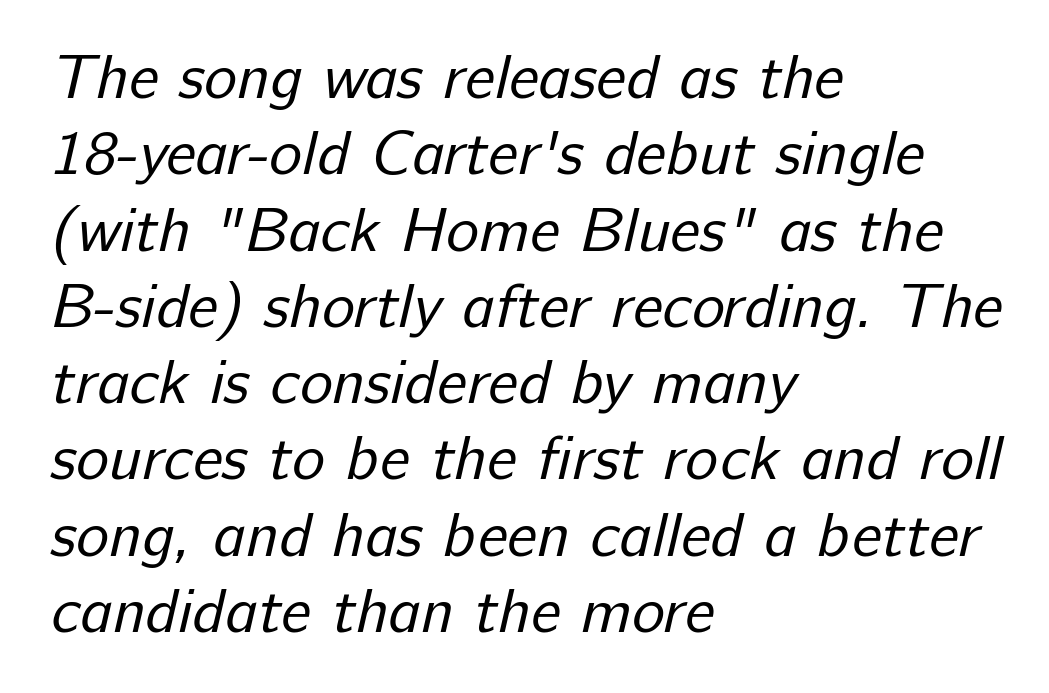
Q: Is the text bold? A: No.
Q: Is the typeface a serif or a sans-serif typeface? A: Sans-serif.
Q: Is the text underlined? A: No.
Q: How is the paragraph aligned? A: Left-aligned.
Q: Is the spacing between letters normal or unusually wide? A: Normal.
Q: Width (condensed, normal, or wide)? A: Normal.
Q: Stroke contrast? A: Low.
Q: x-height? A: Medium.
Q: Monospaced? A: No.
